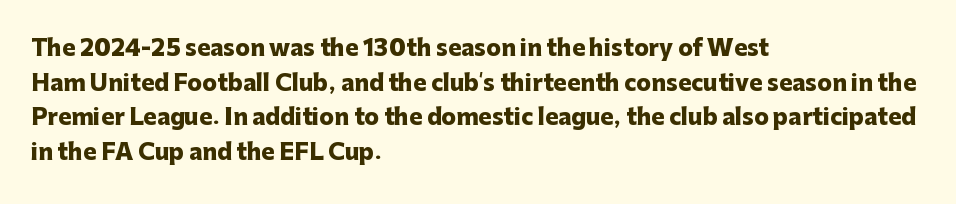
This sample uses an upright cut, with every glyph sitting square on the baseline. Whoever set this chose a conventional vertical rhythm. Students, note that the glyphs here touch the page at normal intervals. Strokes here are thick enough to call this a true bold.
